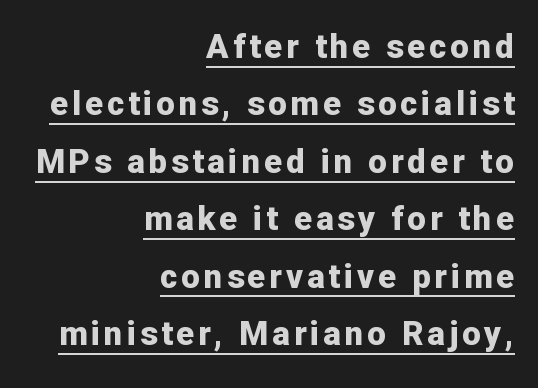
{"serif": "no", "italic": "no", "bold": "yes", "weight": "bold", "width": "normal", "stroke_contrast": "low", "x_height": "medium", "monospaced": "no", "underline": "yes", "align": "right", "line_spacing_ratio": 1.74, "glyph_px": 33}
